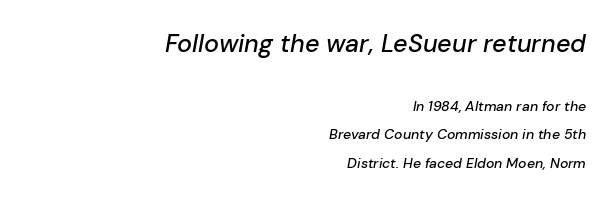
{"italic": "yes", "lean": "right", "slant_degrees": 10, "underline": "no", "align": "right", "line_spacing": "loose", "line_spacing_ratio": 2.01, "letter_spacing": "normal", "letter_spacing_em": 0.0, "larger_block": "first", "size_ratio": 1.79, "glyph_px": 25}
